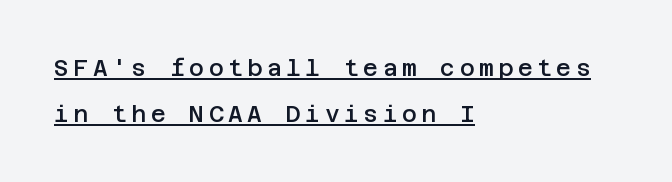
Q: Is the text bold? A: Semi-bold.
Q: Is the text italic (slanted)? A: No, it is upright.
Q: Is the text underlined? A: Yes.
Q: How is the paragraph aligned? A: Left-aligned.
Q: Is the spacing between lines tight, normal or loose? A: Loose.
